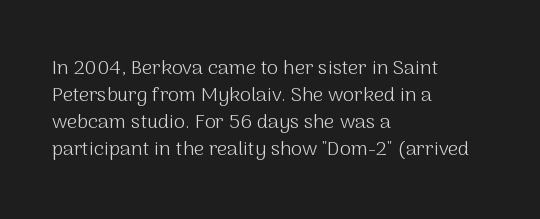
{"italic": "no", "bold": "no", "underline": "no", "align": "left", "line_spacing": "normal", "line_spacing_ratio": 1.35, "letter_spacing": "normal", "letter_spacing_em": 0.0, "glyph_px": 20}
